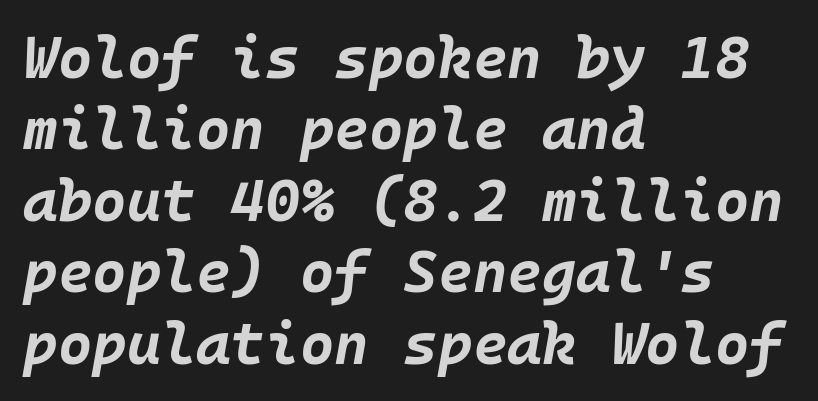
Q: Is the text bold? A: Yes.
Q: Is the text italic (slanted)? A: Yes, it leans right by about 10 degrees.
Q: Is the text underlined? A: No.
Q: How is the paragraph aligned? A: Left-aligned.
Q: Is the spacing between letters normal or unusually wide? A: Normal.
Q: Width (condensed, normal, or wide)? A: Normal.
Q: Stroke contrast? A: Low.
Q: x-height? A: Large.
